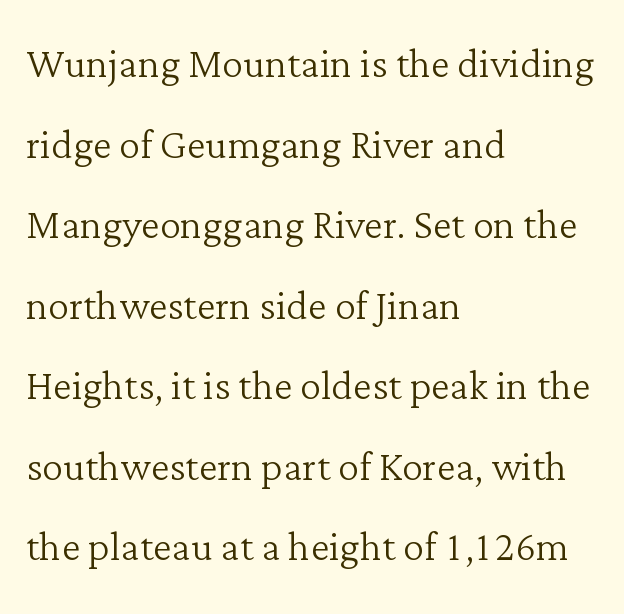
The image shows 53 px light serif type, upright; set left-aligned, normal line spacing (1.52x), normal letter spacing, not underlined; low stroke contrast and a medium x-height.
